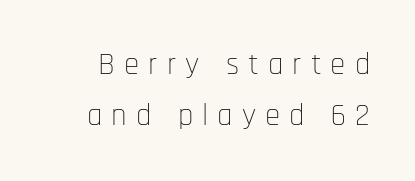
Q: Is the text bold? A: No.
Q: Is the text italic (slanted)? A: No, it is upright.
Q: Is the typeface a serif or a sans-serif typeface? A: Sans-serif.
Q: Is the text underlined? A: No.
Q: Is the spacing between letters normal or unusually wide? A: Unusually wide.
Q: Is the spacing between lines tight, normal or loose? A: Normal.
Q: Width (condensed, normal, or wide)? A: Condensed.
Q: Stroke contrast? A: Low.
Q: x-height? A: Large.
Q: Monospaced? A: No.
